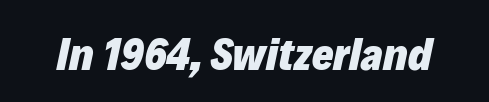
{"italic": "yes", "lean": "right", "slant_degrees": 12, "bold": "yes", "weight": "heavy", "width": "normal", "stroke_contrast": "low", "x_height": "medium", "monospaced": "no", "underline": "no", "letter_spacing": "normal", "letter_spacing_em": 0.0, "glyph_px": 46}
